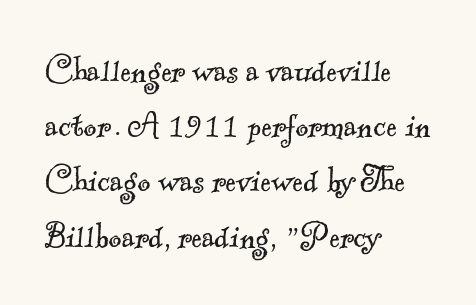
Successive baselines arrive at the customary interval. Bold? No — there's no thickening of the strokes. The glyphs in this specimen are seriffed. Words float on clear page, feet unadorned.
